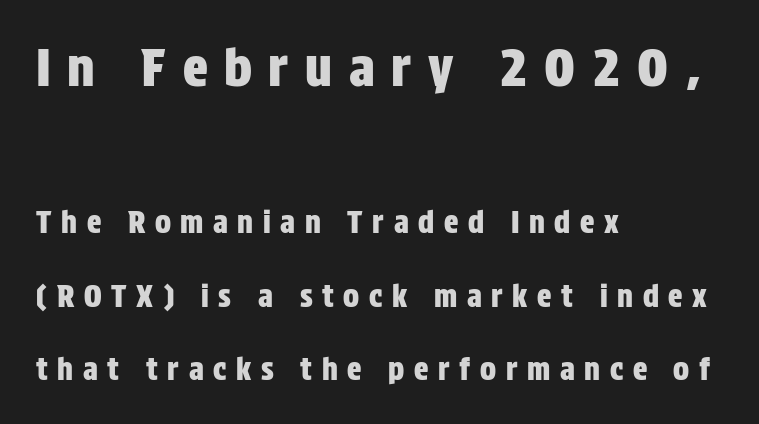
Q: Is the text italic (slanted)? A: No, it is upright.
Q: Is the typeface a serif or a sans-serif typeface? A: Sans-serif.
Q: Is the text underlined? A: No.
Q: How is the paragraph aligned? A: Left-aligned.
Q: Is the spacing between letters normal or unusually wide? A: Unusually wide.
Q: Is the spacing between lines tight, normal or loose? A: Loose.
Q: Which block of text is set in a larger size, the first (top) or the second (bottom)? A: The first (top) one.
Q: Width (condensed, normal, or wide)? A: Condensed.
Q: Stroke contrast? A: Low.
Q: x-height? A: Large.
Q: Monospaced? A: No.
